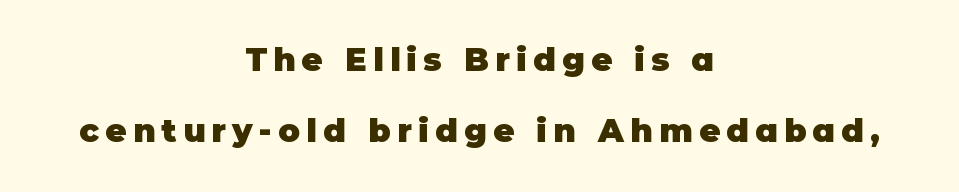
Q: Is the text bold? A: Yes.
Q: Is the text italic (slanted)? A: No, it is upright.
Q: Is the typeface a serif or a sans-serif typeface? A: Sans-serif.
Q: Is the text underlined? A: No.
Q: How is the paragraph aligned? A: Centered.
Q: Is the spacing between letters normal or unusually wide? A: Unusually wide.
Q: Is the spacing between lines tight, normal or loose? A: Loose.
Q: Width (condensed, normal, or wide)? A: Normal.
Q: Stroke contrast? A: Low.
Q: x-height? A: Large.
Q: Monospaced? A: No.
